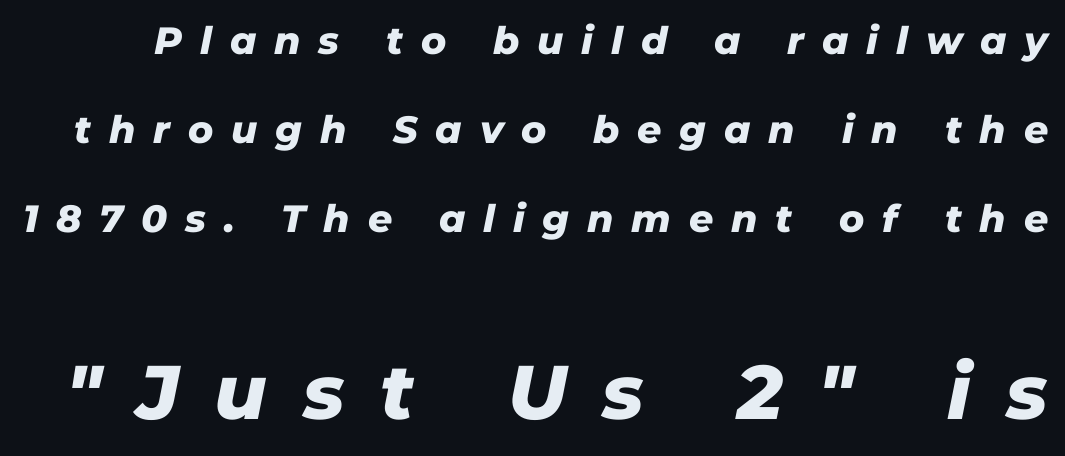
The image shows 76 px heavy type, italic (leaning right); set loose line spacing (2.34x), unusually wide letter spacing (+0.47 em), not underlined; the second (bottom) block is 2.0x larger; low stroke contrast and a medium x-height.
